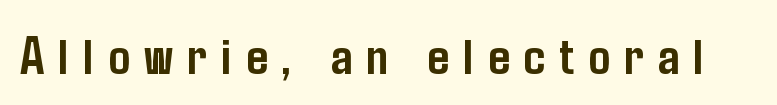
Q: Is the text bold? A: Yes.
Q: Is the text italic (slanted)? A: No, it is upright.
Q: Is the typeface a serif or a sans-serif typeface? A: Sans-serif.
Q: Is the text underlined? A: No.
Q: Is the spacing between letters normal or unusually wide? A: Unusually wide.
Q: Width (condensed, normal, or wide)? A: Condensed.
Q: Stroke contrast? A: Low.
Q: x-height? A: Medium.
Q: Monospaced? A: No.
